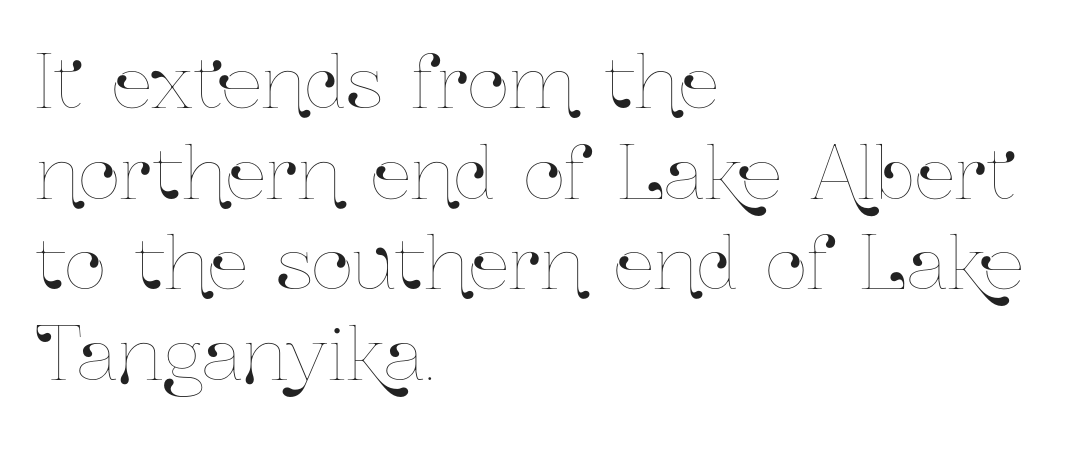
Q: Is the text italic (slanted)? A: No, it is upright.
Q: Is the text underlined? A: No.
Q: How is the paragraph aligned? A: Left-aligned.
Q: Is the spacing between letters normal or unusually wide? A: Normal.
Q: Is the spacing between lines tight, normal or loose? A: Normal.
Q: Width (condensed, normal, or wide)? A: Condensed.
Q: Stroke contrast? A: Low.
Q: x-height? A: Medium.
Q: Monospaced? A: No.
